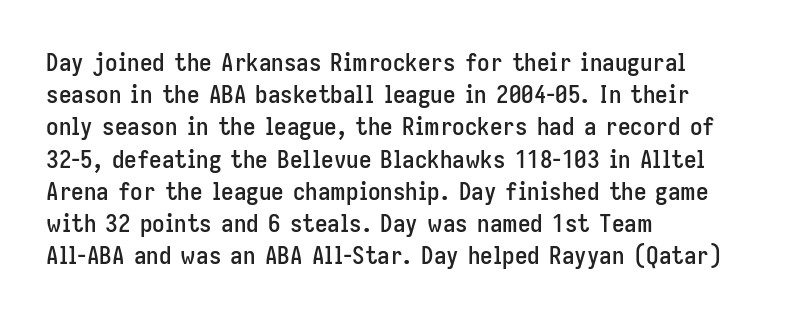
{"italic": "no", "underline": "no", "align": "left", "line_spacing": "normal", "line_spacing_ratio": 1.29, "letter_spacing": "normal", "letter_spacing_em": 0.0, "glyph_px": 25}
